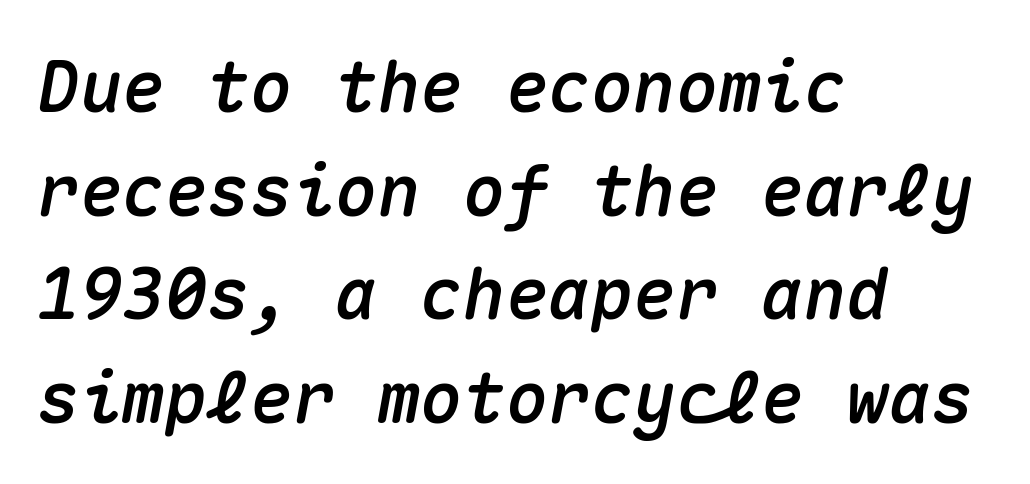
Q: Is the text italic (slanted)? A: Yes, it leans right by about 10 degrees.
Q: Is the text underlined? A: No.
Q: How is the paragraph aligned? A: Left-aligned.
Q: Is the spacing between letters normal or unusually wide? A: Normal.
Q: Is the spacing between lines tight, normal or loose? A: Normal.
Q: Width (condensed, normal, or wide)? A: Normal.
Q: Stroke contrast? A: Medium.
Q: x-height? A: Medium.
Q: Monospaced? A: Yes.
